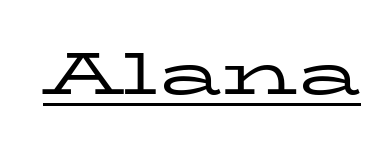
Q: Is the text bold? A: No.
Q: Is the text italic (slanted)? A: No, it is upright.
Q: Is the typeface a serif or a sans-serif typeface? A: Serif.
Q: Is the text underlined? A: Yes.
Q: Is the spacing between letters normal or unusually wide? A: Normal.
Q: Width (condensed, normal, or wide)? A: Wide.
Q: Stroke contrast? A: Low.
Q: x-height? A: Medium.
Q: Monospaced? A: No.
